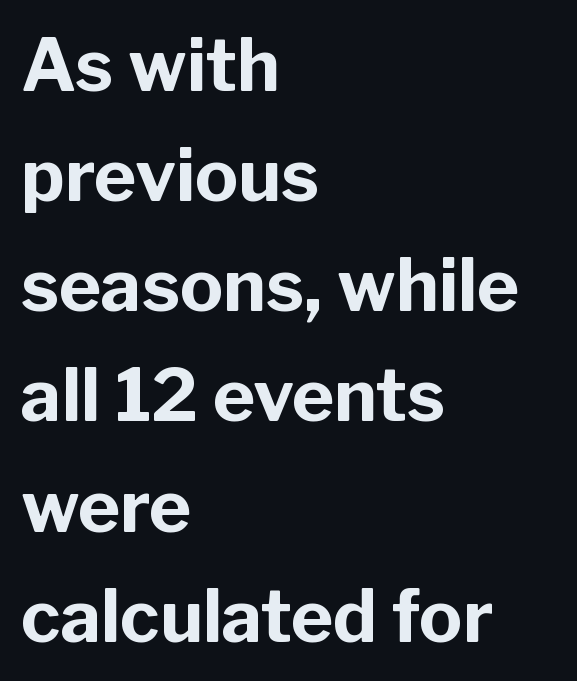
Q: Is the text bold? A: Yes.
Q: Is the text italic (slanted)? A: No, it is upright.
Q: Is the typeface a serif or a sans-serif typeface? A: Sans-serif.
Q: Is the text underlined? A: No.
Q: How is the paragraph aligned? A: Left-aligned.
Q: Is the spacing between letters normal or unusually wide? A: Normal.
Q: Is the spacing between lines tight, normal or loose? A: Normal.
Q: Width (condensed, normal, or wide)? A: Normal.
Q: Stroke contrast? A: Low.
Q: x-height? A: Medium.
Q: Monospaced? A: No.
